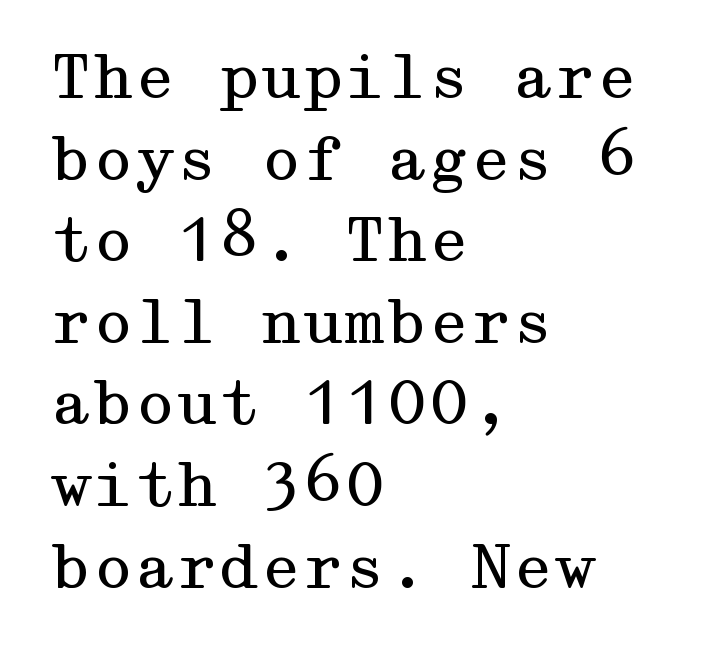
The image shows 60 px regular-weight, wide serif type, upright; set left-aligned, normal line spacing (1.36x), normal letter spacing, not underlined; medium stroke contrast and a medium x-height.
